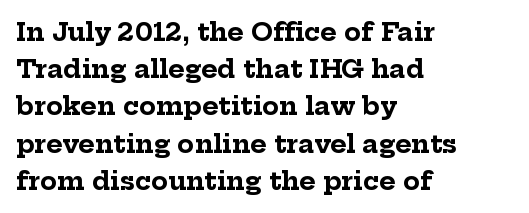
Q: Is the text bold? A: Yes.
Q: Is the text italic (slanted)? A: No, it is upright.
Q: Is the text underlined? A: No.
Q: How is the paragraph aligned? A: Left-aligned.
Q: Is the spacing between letters normal or unusually wide? A: Normal.
Q: Is the spacing between lines tight, normal or loose? A: Normal.
